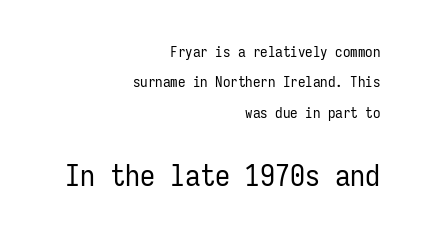
Underlining? Definitely not there. Interline gaps are noticeably wide in this sample. Reading top to bottom, the characters get bigger at the block break. The rendering shows plain stroke endings on the letterforms — a sans-serif design. Monospaced: the letters line up in strict vertical columns.
